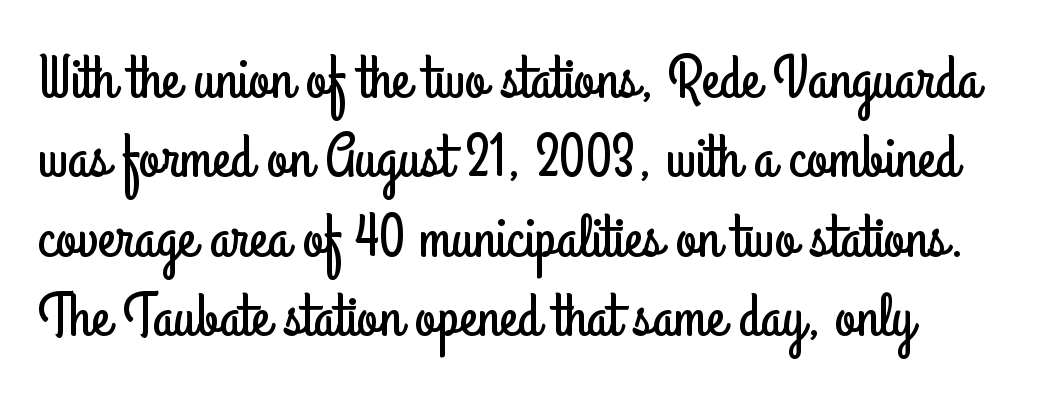
{"serif": "no", "width": "condensed", "stroke_contrast": "low", "x_height": "small", "monospaced": "no", "underline": "no", "align": "left", "line_spacing": "normal", "line_spacing_ratio": 1.3, "letter_spacing": "normal", "letter_spacing_em": 0.0, "glyph_px": 61}
